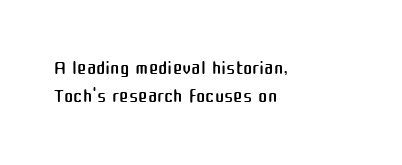
Q: Is the text bold? A: No.
Q: Is the text italic (slanted)? A: No, it is upright.
Q: Is the typeface a serif or a sans-serif typeface? A: Sans-serif.
Q: Is the text underlined? A: No.
Q: How is the paragraph aligned? A: Left-aligned.
Q: Is the spacing between letters normal or unusually wide? A: Normal.
Q: Is the spacing between lines tight, normal or loose? A: Tight.
Q: Width (condensed, normal, or wide)? A: Normal.
Q: Stroke contrast? A: Medium.
Q: x-height? A: Medium.
Q: Monospaced? A: No.
